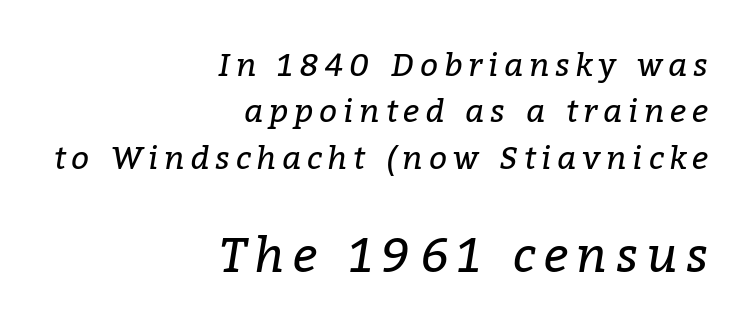
The image shows 48 px regular-weight serif type, italic (leaning right); set right-aligned, normal line spacing (1.45x), not underlined; the second (bottom) block is 1.5x larger; low stroke contrast and a medium x-height.
